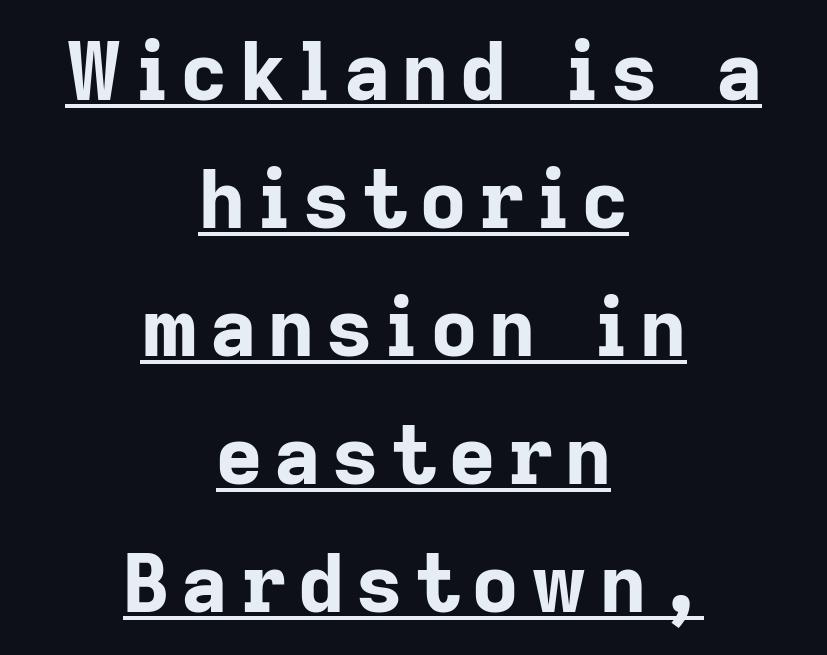
Q: Is the text bold? A: Yes.
Q: Is the text italic (slanted)? A: No, it is upright.
Q: Is the typeface a serif or a sans-serif typeface? A: Sans-serif.
Q: Is the text underlined? A: Yes.
Q: How is the paragraph aligned? A: Centered.
Q: Is the spacing between lines tight, normal or loose? A: Normal.
Q: Width (condensed, normal, or wide)? A: Normal.
Q: Stroke contrast? A: Low.
Q: x-height? A: Medium.
Q: Monospaced? A: No.
